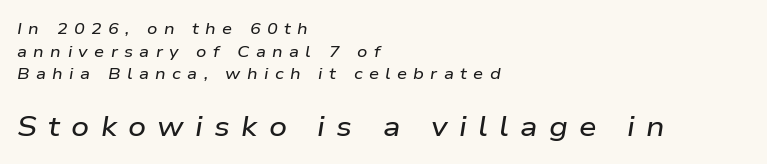
Q: Is the text italic (slanted)? A: Yes, it leans right by about 9 degrees.
Q: Is the text underlined? A: No.
Q: How is the paragraph aligned? A: Left-aligned.
Q: Is the spacing between letters normal or unusually wide? A: Unusually wide.
Q: Is the spacing between lines tight, normal or loose? A: Normal.
Q: Which block of text is set in a larger size, the first (top) or the second (bottom)? A: The second (bottom) one.
Q: Width (condensed, normal, or wide)? A: Wide.
Q: Stroke contrast? A: Low.
Q: x-height? A: Medium.
Q: Monospaced? A: No.
